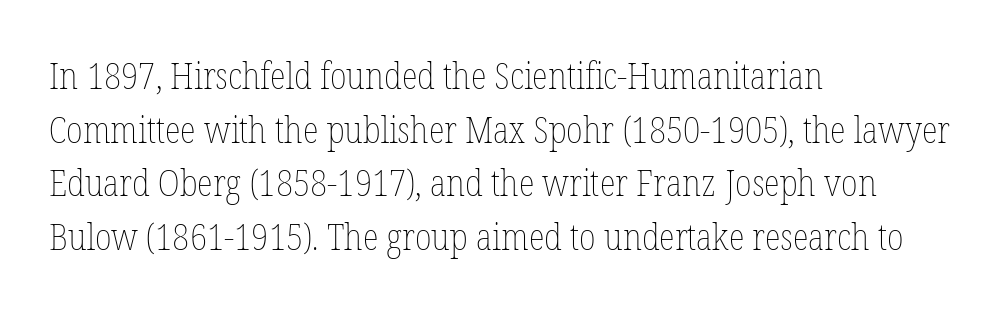
Q: Is the text bold? A: No.
Q: Is the text italic (slanted)? A: No, it is upright.
Q: Is the text underlined? A: No.
Q: How is the paragraph aligned? A: Left-aligned.
Q: Is the spacing between letters normal or unusually wide? A: Normal.
Q: Is the spacing between lines tight, normal or loose? A: Normal.
Q: Width (condensed, normal, or wide)? A: Condensed.
Q: Stroke contrast? A: Low.
Q: x-height? A: Medium.
Q: Monospaced? A: No.
